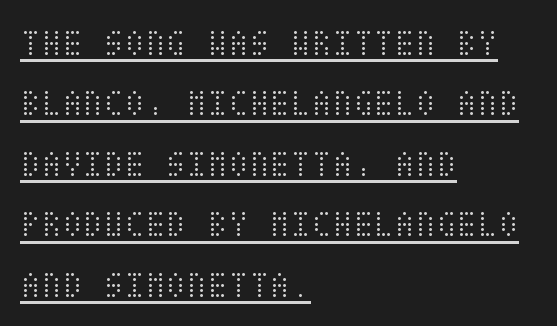
A continuous stroke trails under the words, as in a hyperlink. Rendered with straight, roman letterforms. Line starts are locked; line ends wander. Rows of type keep a routine distance in the vertical direction.
